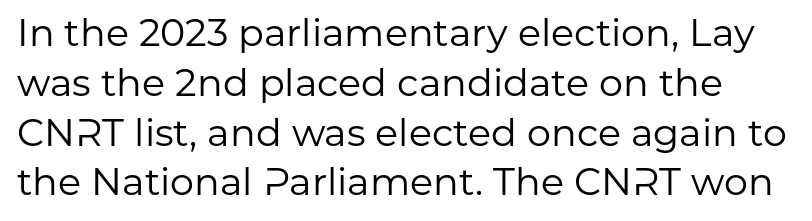
Q: Is the text bold? A: No.
Q: Is the text italic (slanted)? A: No, it is upright.
Q: Is the typeface a serif or a sans-serif typeface? A: Sans-serif.
Q: Is the text underlined? A: No.
Q: Is the spacing between letters normal or unusually wide? A: Normal.
Q: Is the spacing between lines tight, normal or loose? A: Normal.
Q: Width (condensed, normal, or wide)? A: Normal.
Q: Stroke contrast? A: Low.
Q: x-height? A: Medium.
Q: Monospaced? A: No.
